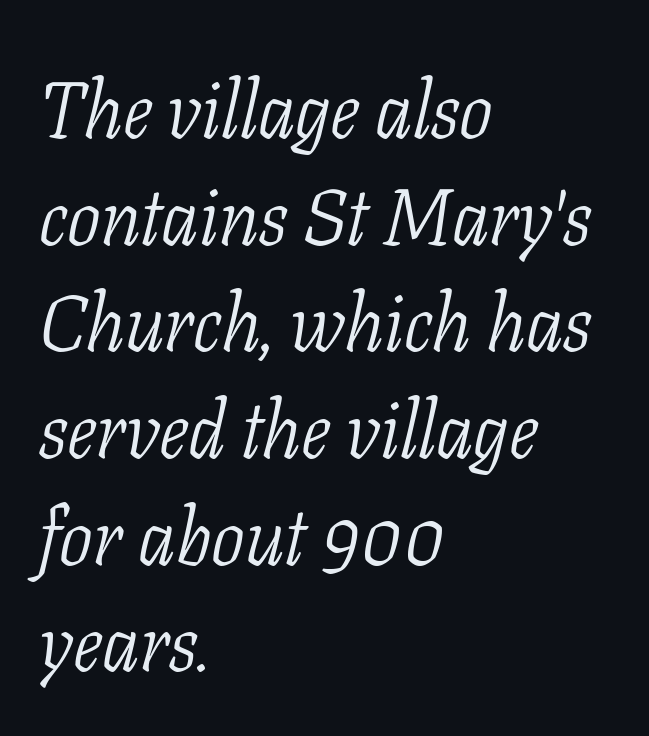
Is this a heavy cut? Hardly; it is regular or lighter. Each letter keeps its own natural width here, so spacing adapts to shape. The baseline area is clear. Caption: standard tracking, unaltered.
